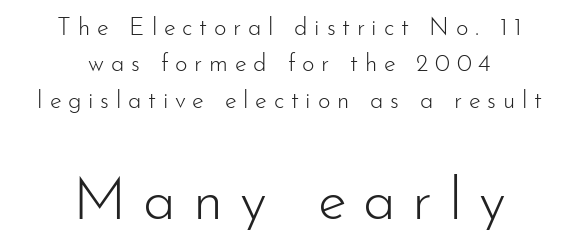
The image shows 59 px light sans-serif type, upright; set centered, normal line spacing (1.52x), unusually wide letter spacing (+0.28 em), not underlined; the second (bottom) block is 2.46x larger; low stroke contrast and a small x-height.
